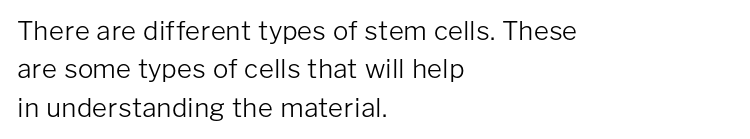
Q: Is the text bold? A: No.
Q: Is the text italic (slanted)? A: No, it is upright.
Q: Is the text underlined? A: No.
Q: How is the paragraph aligned? A: Left-aligned.
Q: Is the spacing between letters normal or unusually wide? A: Normal.
Q: Is the spacing between lines tight, normal or loose? A: Normal.
